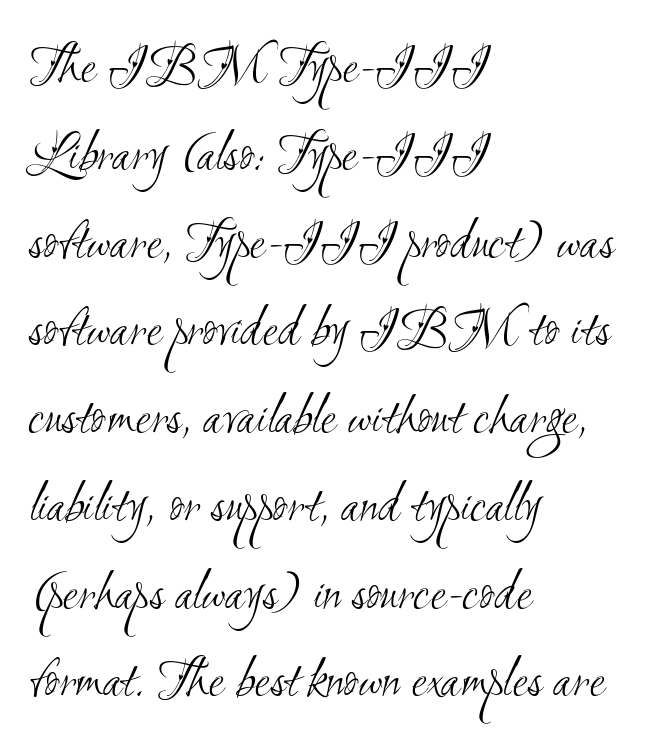
{"serif": "no", "bold": "no", "weight": "light", "width": "condensed", "stroke_contrast": "medium", "x_height": "small", "monospaced": "no", "underline": "no", "align": "left", "line_spacing": "normal", "line_spacing_ratio": 1.54, "letter_spacing": "normal", "letter_spacing_em": 0.0, "glyph_px": 57}
